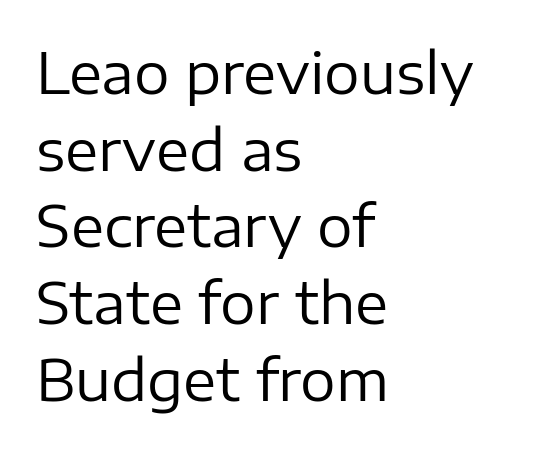
The image shows 56 px regular-weight sans-serif type, upright; set left-aligned, normal line spacing (1.37x), normal letter spacing, not underlined; low stroke contrast and a medium x-height.
